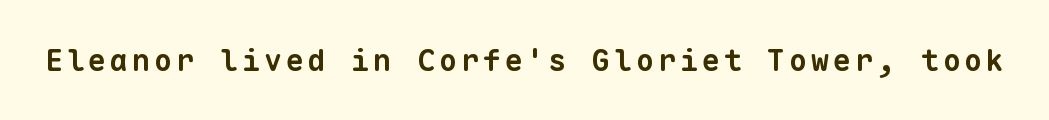
{"serif": "no", "bold": "yes", "weight": "bold", "width": "normal", "stroke_contrast": "low", "x_height": "medium", "monospaced": "yes", "underline": "no", "glyph_px": 30}
